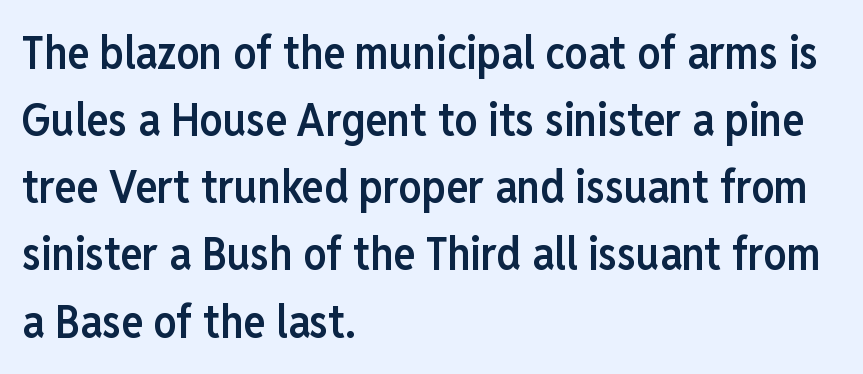
{"serif": "no", "italic": "no", "bold": "semi", "weight": "semibold", "width": "condensed", "stroke_contrast": "low", "x_height": "medium", "monospaced": "no", "underline": "no", "align": "left", "line_spacing": "normal", "line_spacing_ratio": 1.46, "letter_spacing": "normal", "letter_spacing_em": 0.0, "glyph_px": 46}
